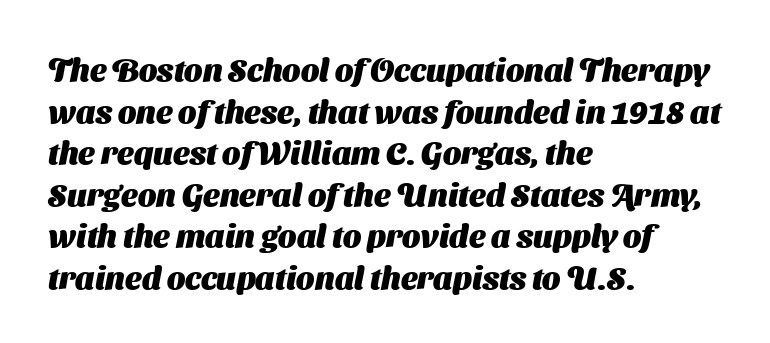
Q: Is the text bold? A: Yes.
Q: Is the typeface a serif or a sans-serif typeface? A: Sans-serif.
Q: Is the text underlined? A: No.
Q: How is the paragraph aligned? A: Left-aligned.
Q: Is the spacing between letters normal or unusually wide? A: Normal.
Q: Is the spacing between lines tight, normal or loose? A: Normal.
Q: Width (condensed, normal, or wide)? A: Normal.
Q: Stroke contrast? A: Medium.
Q: x-height? A: Medium.
Q: Monospaced? A: No.
